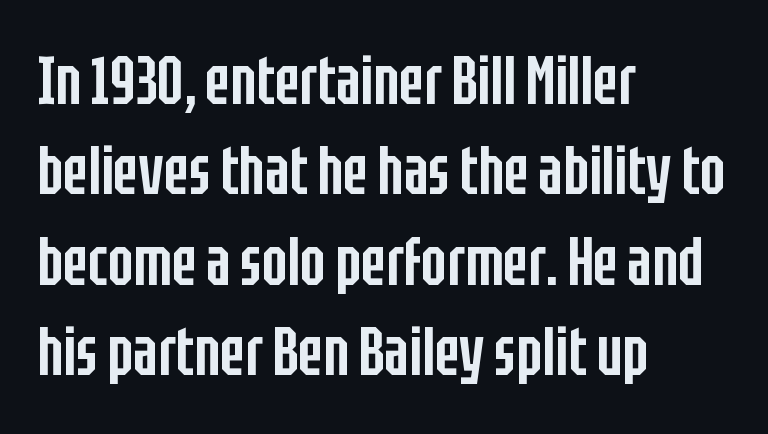
Each glyph is drawn with semibold strokes, heavier than normal yet not fully bold. Check where the strokes stop: nothing finishes them off — pure sans. Reading down the block, your eye returns to a fixed left position each line. Successive baselines arrive at the customary interval.
